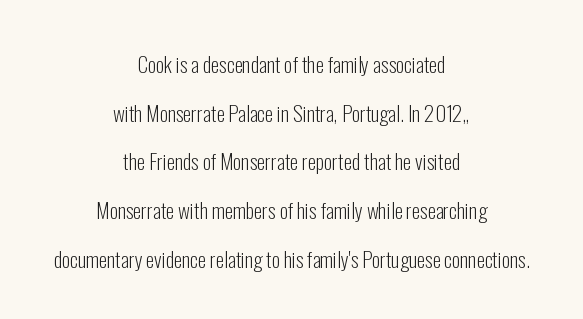
{"italic": "no", "bold": "no", "underline": "no", "align": "center", "line_spacing": "loose", "line_spacing_ratio": 2.32, "letter_spacing": "normal", "letter_spacing_em": 0.0, "glyph_px": 21}
